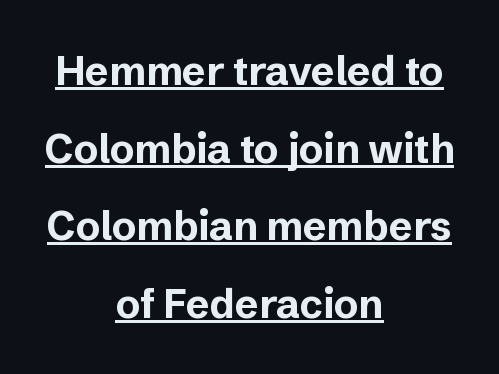
Look at the bottom of the vertical strokes: they stop flat, with no serifs. Students, observe the line beneath the letters — that is underlining. The type is set solid horizontally, with unmodified tracking. Visually the block forms a symmetrical silhouette, jagged on both flanks. The specimen reads as upright at a glance.
